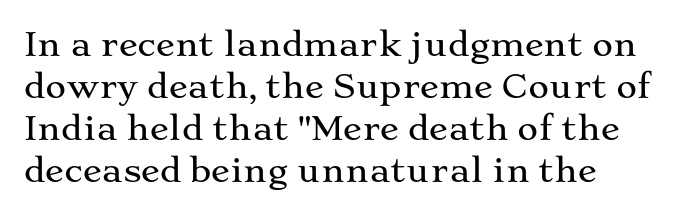
{"serif": "yes", "italic": "no", "width": "wide", "stroke_contrast": "medium", "x_height": "medium", "monospaced": "no", "underline": "no", "line_spacing": "normal", "line_spacing_ratio": 1.31, "letter_spacing": "normal", "letter_spacing_em": 0.0, "glyph_px": 32}
